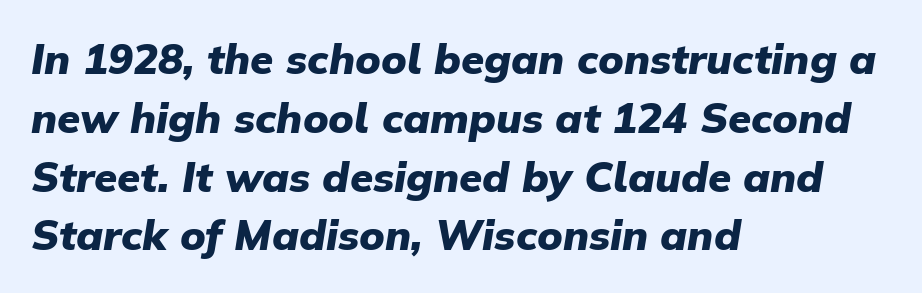
The image shows 42 px heavy type, italic (leaning right); set left-aligned, normal line spacing (1.4x), normal letter spacing, not underlined; low stroke contrast and a medium x-height.
